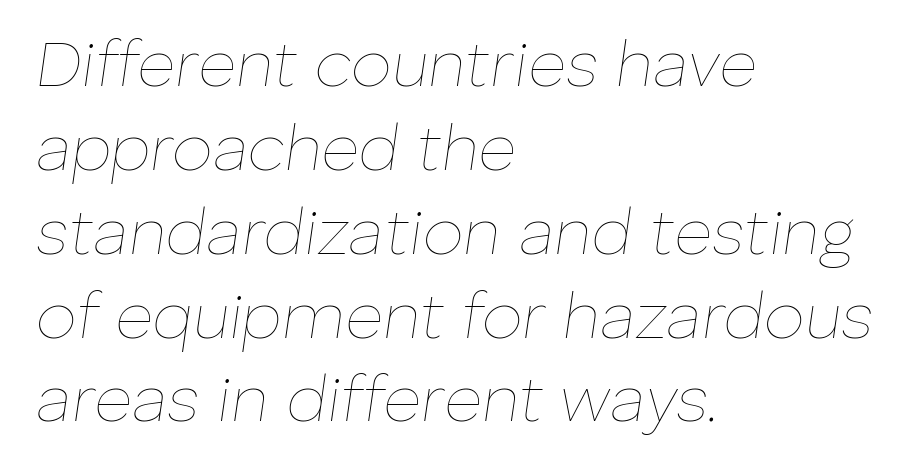
Q: Is the text bold? A: No.
Q: Is the text italic (slanted)? A: Yes, it leans right by about 8 degrees.
Q: Is the text underlined? A: No.
Q: How is the paragraph aligned? A: Left-aligned.
Q: Is the spacing between letters normal or unusually wide? A: Normal.
Q: Is the spacing between lines tight, normal or loose? A: Normal.
Q: Width (condensed, normal, or wide)? A: Normal.
Q: Stroke contrast? A: Low.
Q: x-height? A: Medium.
Q: Monospaced? A: No.
